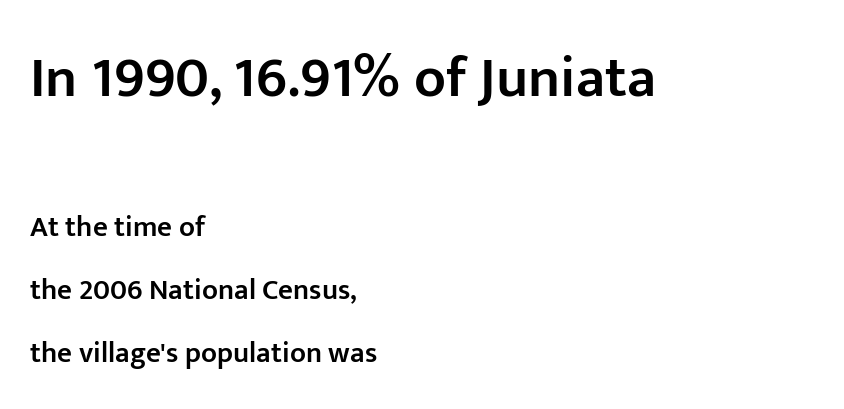
{"serif": "no", "italic": "no", "bold": "semi", "weight": "semibold", "width": "normal", "stroke_contrast": "low", "x_height": "medium", "monospaced": "no", "underline": "no", "align": "left", "line_spacing": "loose", "line_spacing_ratio": 2.18, "letter_spacing": "normal", "letter_spacing_em": 0.0, "larger_block": "first", "size_ratio": 2.0, "glyph_px": 58}
